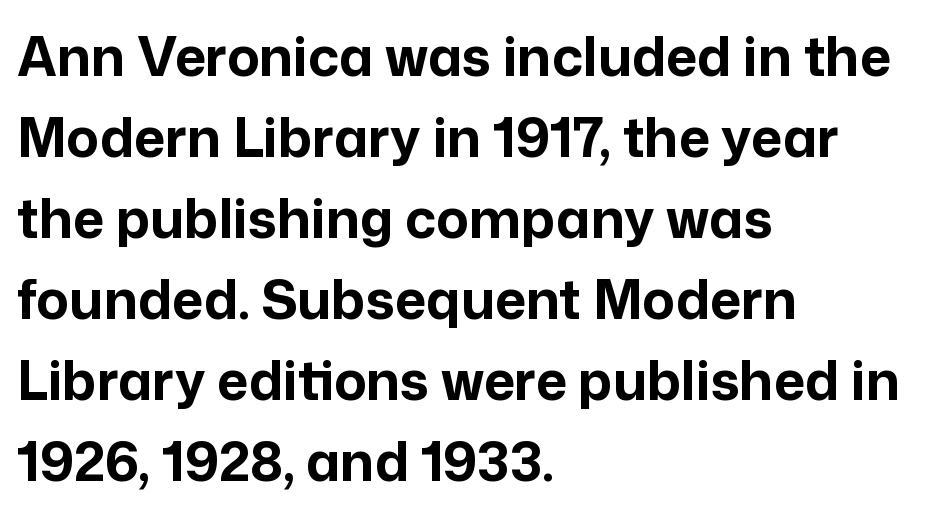
{"serif": "no", "italic": "no", "bold": "yes", "weight": "bold", "width": "normal", "stroke_contrast": "low", "x_height": "medium", "monospaced": "no", "underline": "no", "align": "left", "line_spacing": "normal", "line_spacing_ratio": 1.5, "letter_spacing": "normal", "letter_spacing_em": 0.0, "glyph_px": 54}
